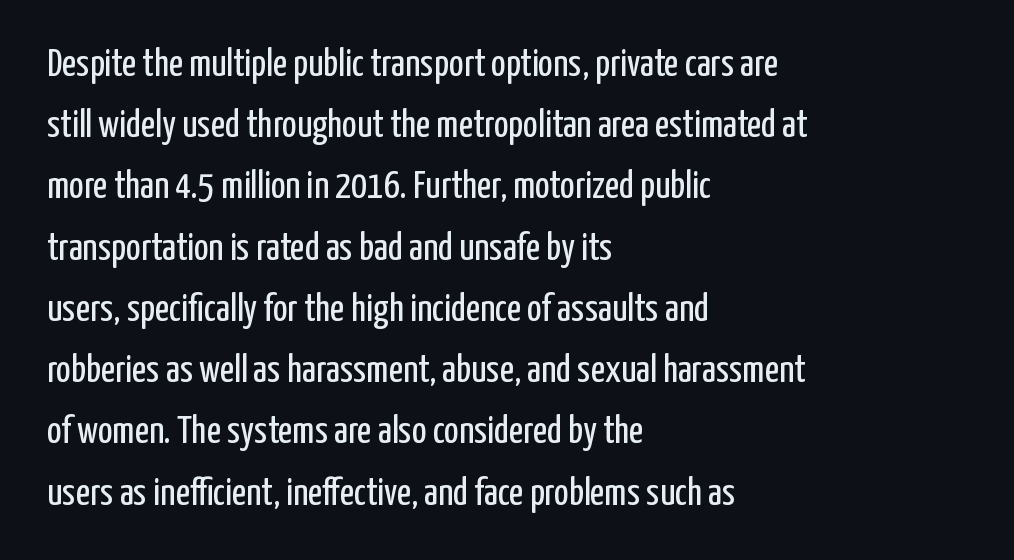
{"serif": "no", "italic": "no", "bold": "no", "weight": "regular", "width": "condensed", "stroke_contrast": "low", "x_height": "medium", "monospaced": "no", "underline": "no", "align": "left", "line_spacing": "normal", "line_spacing_ratio": 1.57, "letter_spacing": "normal", "letter_spacing_em": 0.0, "glyph_px": 39}
